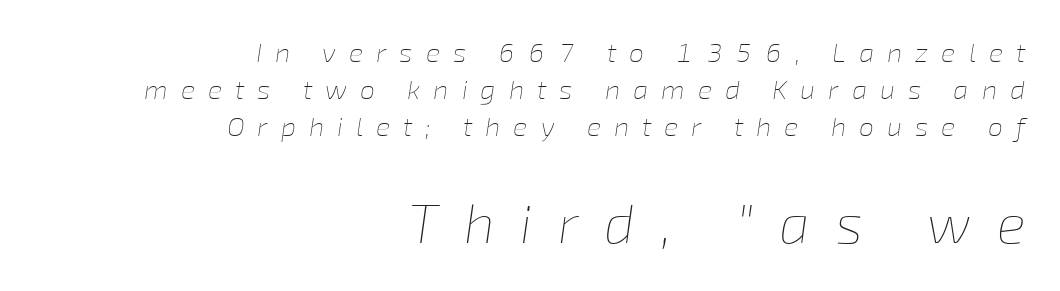
{"italic": "yes", "lean": "right", "slant_degrees": 8, "bold": "no", "weight": "thin", "width": "normal", "stroke_contrast": "low", "x_height": "medium", "monospaced": "no", "underline": "no", "align": "right", "line_spacing": "normal", "line_spacing_ratio": 1.37, "letter_spacing": "wide", "letter_spacing_em": 0.48, "larger_block": "second", "size_ratio": 2.0, "glyph_px": 54}
